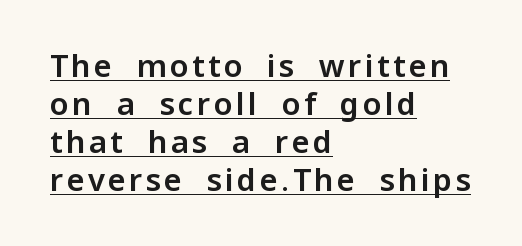
Q: Is the text italic (slanted)? A: No, it is upright.
Q: Is the typeface a serif or a sans-serif typeface? A: Sans-serif.
Q: Is the text underlined? A: Yes.
Q: How is the paragraph aligned? A: Left-aligned.
Q: Width (condensed, normal, or wide)? A: Normal.
Q: Stroke contrast? A: Low.
Q: x-height? A: Medium.
Q: Monospaced? A: No.
